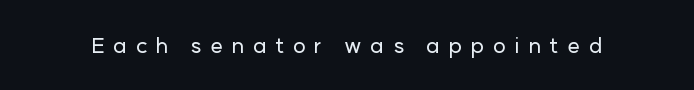
Q: Is the text italic (slanted)? A: No, it is upright.
Q: Is the text underlined? A: No.
Q: Is the spacing between letters normal or unusually wide? A: Unusually wide.
